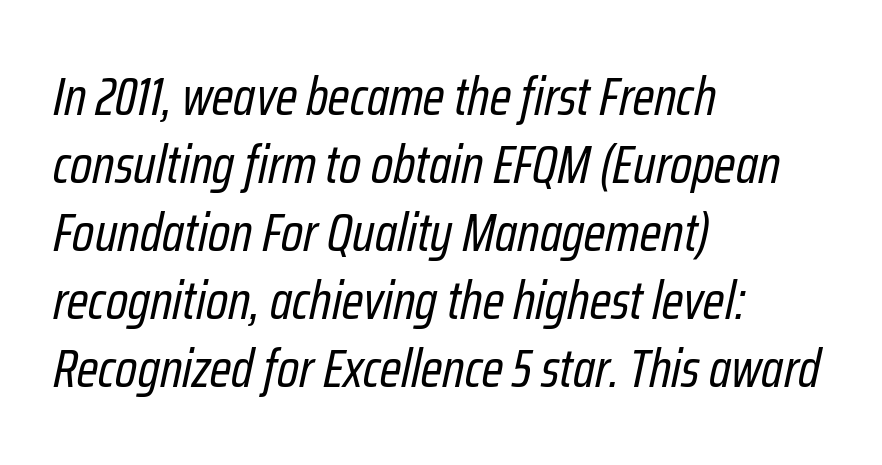
{"italic": "yes", "lean": "right", "slant_degrees": 12, "bold": "no", "weight": "regular", "width": "condensed", "stroke_contrast": "low", "x_height": "medium", "monospaced": "no", "underline": "no", "align": "left", "line_spacing": "normal", "line_spacing_ratio": 1.26, "letter_spacing": "normal", "letter_spacing_em": 0.0, "glyph_px": 54}
